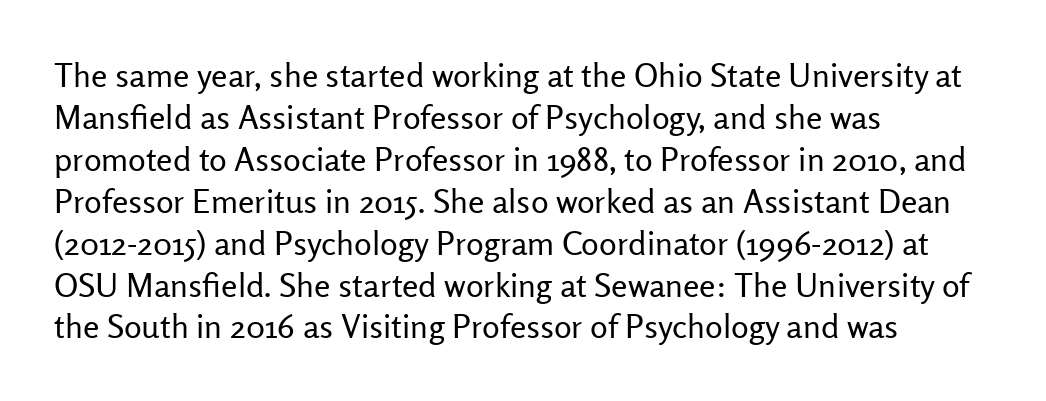
Q: Is the text bold? A: No.
Q: Is the text italic (slanted)? A: No, it is upright.
Q: Is the typeface a serif or a sans-serif typeface? A: Sans-serif.
Q: Is the text underlined? A: No.
Q: How is the paragraph aligned? A: Left-aligned.
Q: Is the spacing between letters normal or unusually wide? A: Normal.
Q: Is the spacing between lines tight, normal or loose? A: Normal.
Q: Width (condensed, normal, or wide)? A: Normal.
Q: Stroke contrast? A: Low.
Q: x-height? A: Medium.
Q: Monospaced? A: No.
